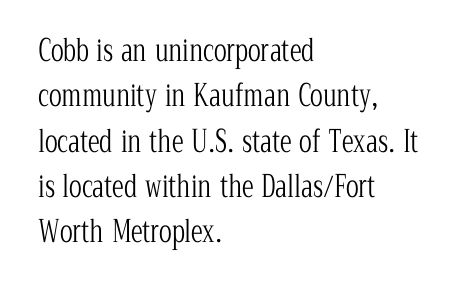
The image shows 30 px light, condensed serif type, upright; set left-aligned, normal line spacing (1.51x), normal letter spacing, not underlined; low stroke contrast and a medium x-height.
